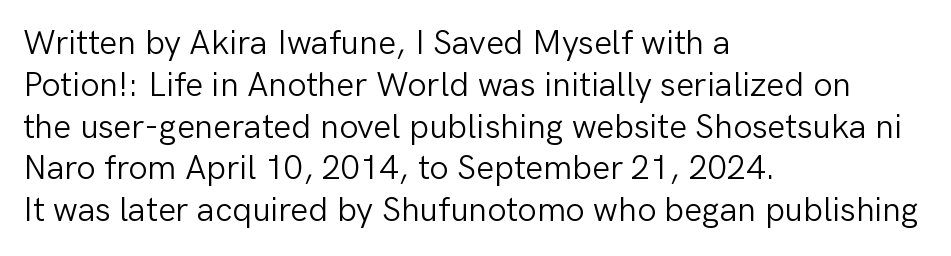
{"serif": "no", "italic": "no", "bold": "no", "weight": "light", "width": "normal", "stroke_contrast": "low", "x_height": "medium", "monospaced": "no", "underline": "no", "align": "left", "line_spacing_ratio": 1.23, "letter_spacing": "normal", "letter_spacing_em": 0.0, "glyph_px": 34}
